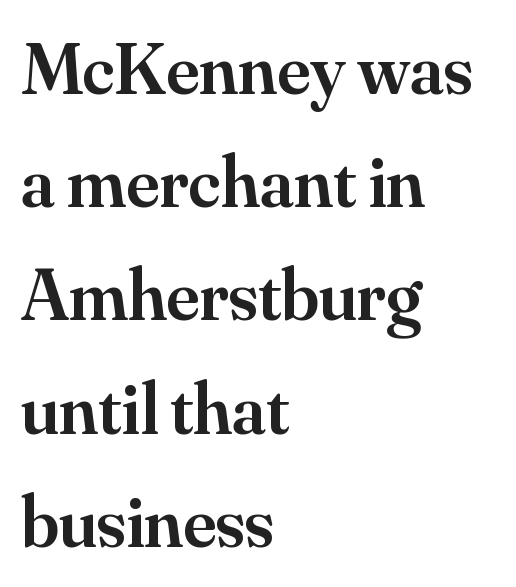
{"serif": "yes", "italic": "no", "bold": "semi", "weight": "semibold", "width": "normal", "stroke_contrast": "medium", "x_height": "small", "monospaced": "no", "underline": "no", "align": "left", "line_spacing": "normal", "line_spacing_ratio": 1.53, "letter_spacing": "normal", "letter_spacing_em": 0.0, "glyph_px": 74}
